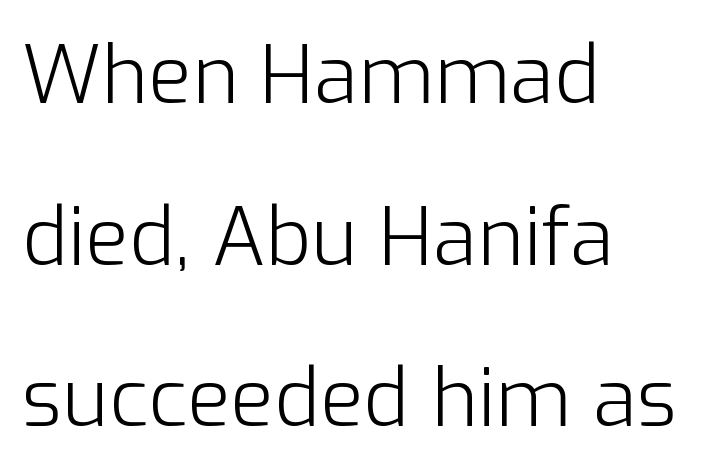
{"serif": "no", "italic": "no", "bold": "no", "weight": "light", "width": "normal", "stroke_contrast": "low", "x_height": "medium", "monospaced": "no", "underline": "no", "align": "left", "line_spacing": "loose", "line_spacing_ratio": 2.02, "letter_spacing": "normal", "letter_spacing_em": 0.0, "glyph_px": 80}
